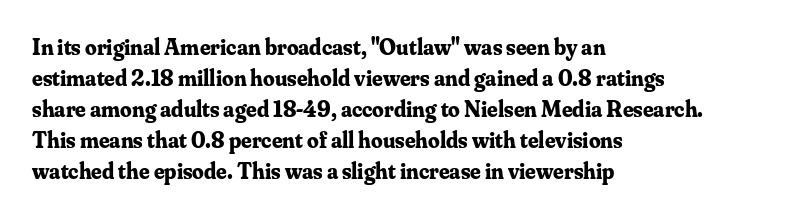
The image shows 23 px bold type, upright; set left-aligned, normal line spacing (1.35x), normal letter spacing, not underlined.
